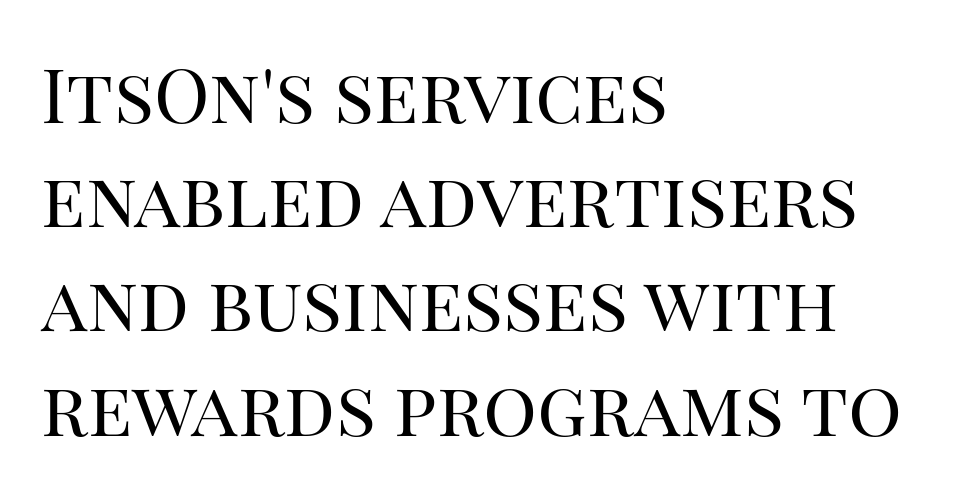
Vertical spacing — default. The string is rendered with underlining switched off. This sample uses an upright cut, with every glyph sitting square on the baseline. Every row of glyphs begins at an identical x-position on the left.
